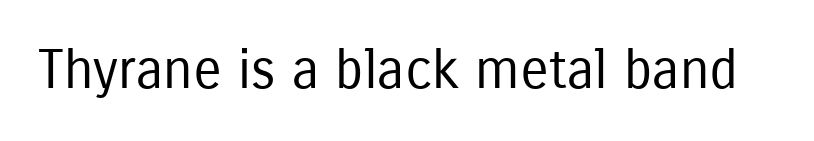
The image shows 54 px regular-weight, condensed sans-serif type, upright; set normal letter spacing, not underlined; low stroke contrast and a medium x-height.
